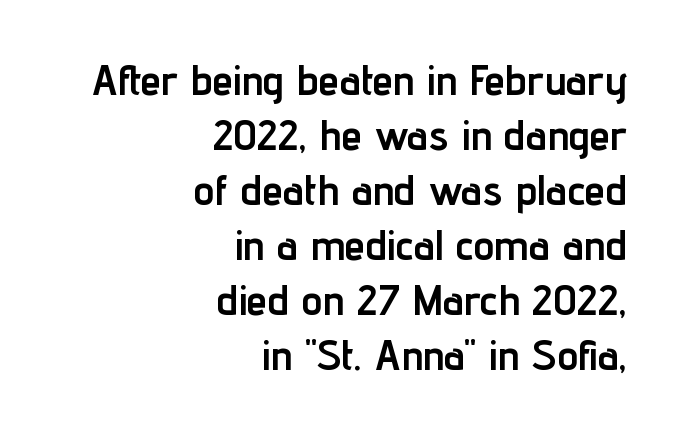
The image shows 42 px semibold, condensed sans-serif type, upright; set right-aligned, normal line spacing (1.31x), normal letter spacing, not underlined; low stroke contrast and a medium x-height.
